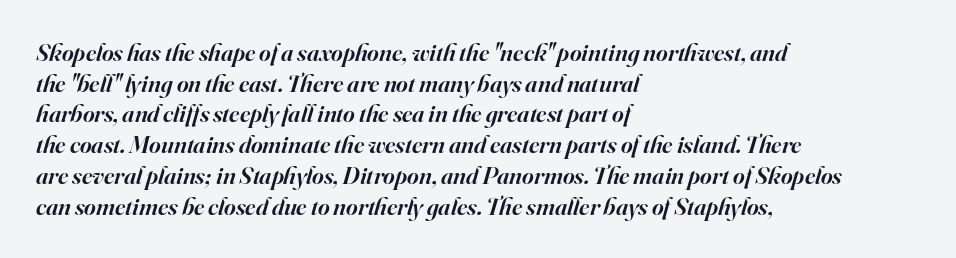
Honestly, the letter spacing is just normal — you wouldn't notice it. The sample has been set in demibold, a notch under bold. These lines were composed using italics. The passage is arranged the way most books set body copy — flush left. The space directly below the letters is spotless.
